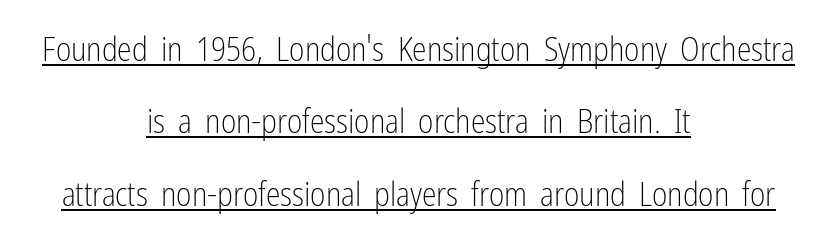
Q: Is the text bold? A: No.
Q: Is the text italic (slanted)? A: No, it is upright.
Q: Is the typeface a serif or a sans-serif typeface? A: Sans-serif.
Q: Is the text underlined? A: Yes.
Q: How is the paragraph aligned? A: Centered.
Q: Is the spacing between letters normal or unusually wide? A: Normal.
Q: Is the spacing between lines tight, normal or loose? A: Loose.
Q: Width (condensed, normal, or wide)? A: Condensed.
Q: Stroke contrast? A: Low.
Q: x-height? A: Medium.
Q: Monospaced? A: No.
